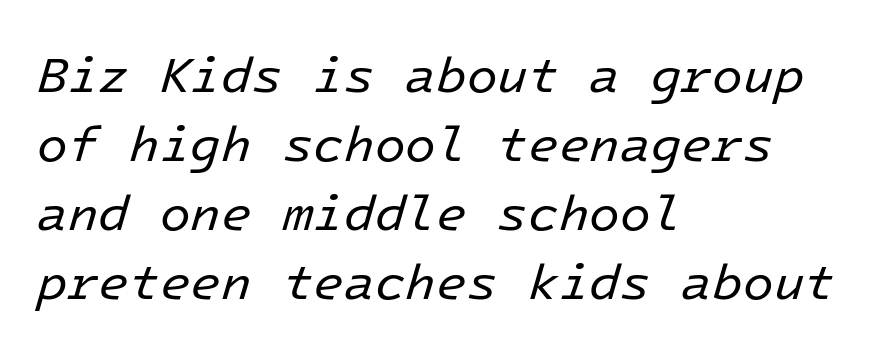
The image shows 50 px regular-weight type, italic (leaning right); set left-aligned, normal line spacing (1.38x), normal letter spacing, not underlined; low stroke contrast and a medium x-height.
